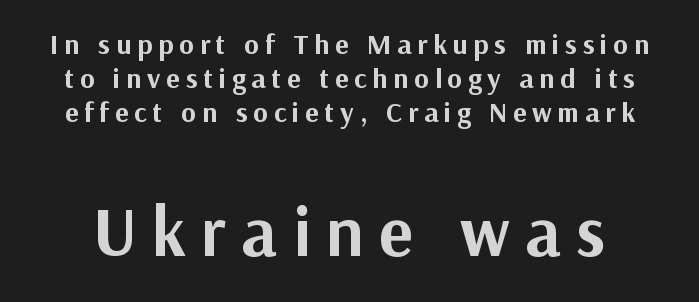
The image shows 71 px bold sans-serif type, upright; set line spacing 1.22x, unusually wide letter spacing (+0.21 em), not underlined; the second (bottom) block is 2.54x larger; medium stroke contrast and a medium x-height.
